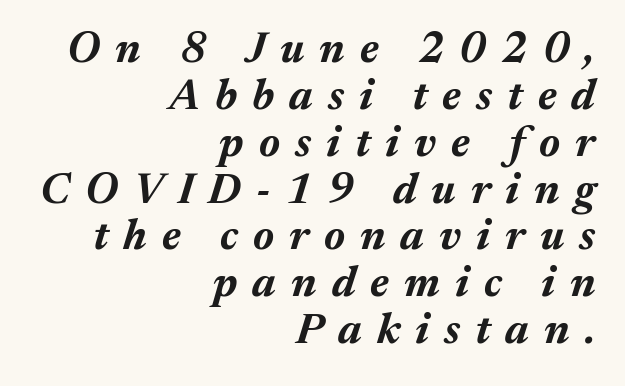
{"italic": "yes", "lean": "right", "slant_degrees": 17, "bold": "yes", "weight": "bold", "width": "normal", "stroke_contrast": "medium", "x_height": "medium", "monospaced": "no", "underline": "no", "align": "right", "line_spacing": "tight", "line_spacing_ratio": 1.09, "letter_spacing": "wide", "letter_spacing_em": 0.35, "glyph_px": 43}
